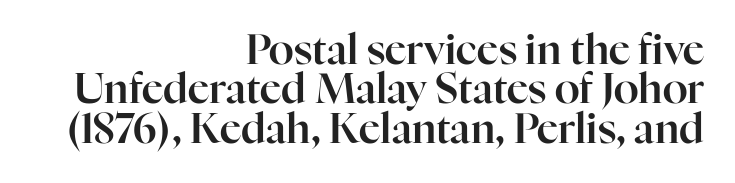
{"serif": "yes", "italic": "no", "width": "normal", "stroke_contrast": "high", "x_height": "medium", "monospaced": "no", "underline": "no", "align": "right", "line_spacing": "tight", "line_spacing_ratio": 0.96, "letter_spacing": "normal", "letter_spacing_em": 0.0, "glyph_px": 41}
